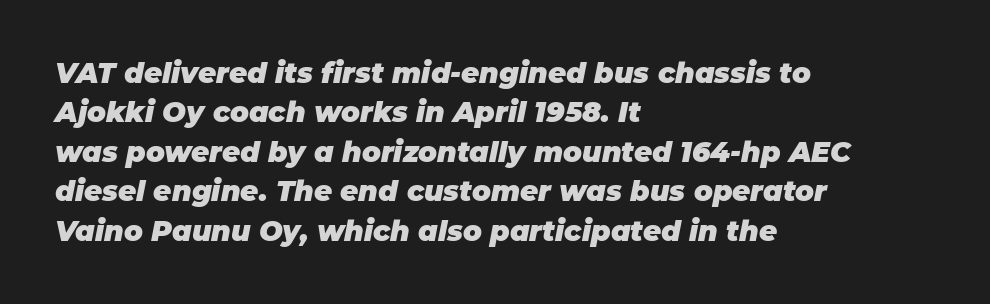
Q: Is the text bold? A: Yes.
Q: Is the text italic (slanted)? A: Yes, it leans right by about 11 degrees.
Q: Is the text underlined? A: No.
Q: How is the paragraph aligned? A: Left-aligned.
Q: Is the spacing between letters normal or unusually wide? A: Normal.
Q: Is the spacing between lines tight, normal or loose? A: Normal.
Q: Width (condensed, normal, or wide)? A: Normal.
Q: Stroke contrast? A: Low.
Q: x-height? A: Large.
Q: Monospaced? A: No.
